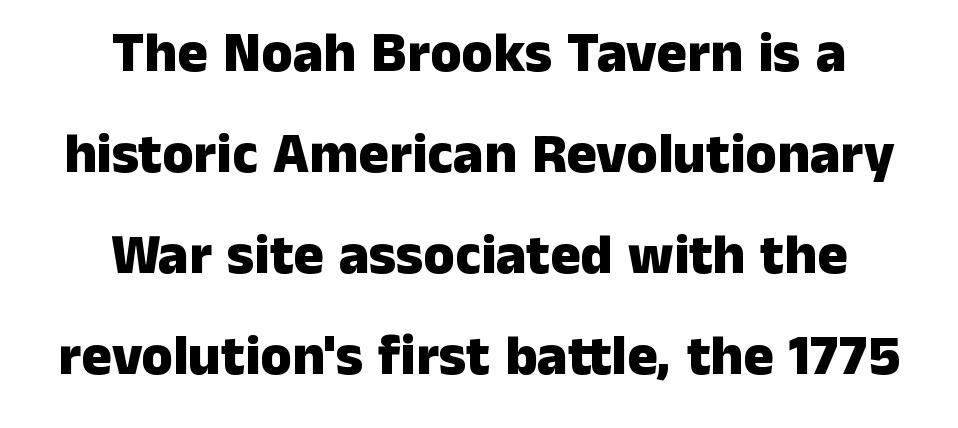
The image shows 57 px heavy sans-serif type, upright; set centered, line spacing 1.77x, normal letter spacing, not underlined; low stroke contrast and a medium x-height.
